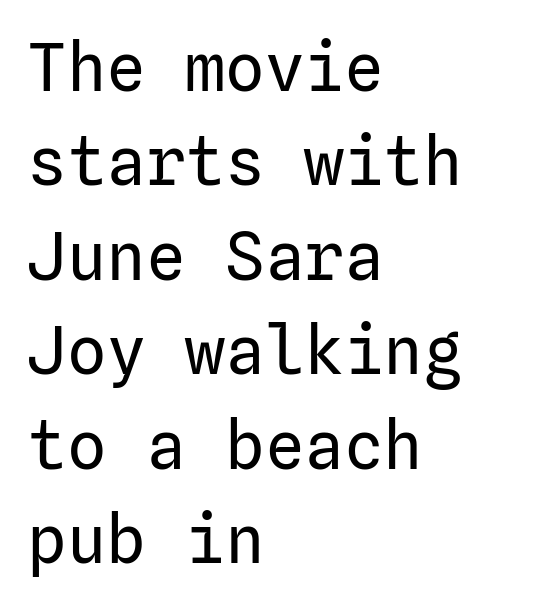
Q: Is the text bold? A: No.
Q: Is the text italic (slanted)? A: No, it is upright.
Q: Is the typeface a serif or a sans-serif typeface? A: Sans-serif.
Q: Is the text underlined? A: No.
Q: How is the paragraph aligned? A: Left-aligned.
Q: Is the spacing between letters normal or unusually wide? A: Normal.
Q: Is the spacing between lines tight, normal or loose? A: Normal.
Q: Width (condensed, normal, or wide)? A: Normal.
Q: Stroke contrast? A: Low.
Q: x-height? A: Medium.
